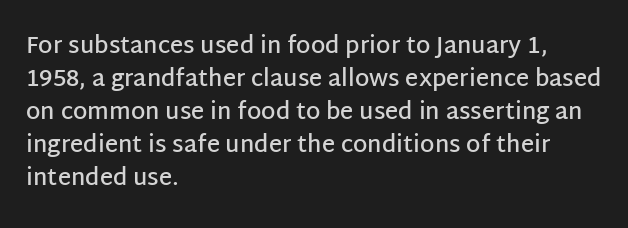
Q: Is the text bold? A: Semi-bold.
Q: Is the text italic (slanted)? A: No, it is upright.
Q: Is the text underlined? A: No.
Q: How is the paragraph aligned? A: Left-aligned.
Q: Is the spacing between letters normal or unusually wide? A: Normal.
Q: Is the spacing between lines tight, normal or loose? A: Normal.
